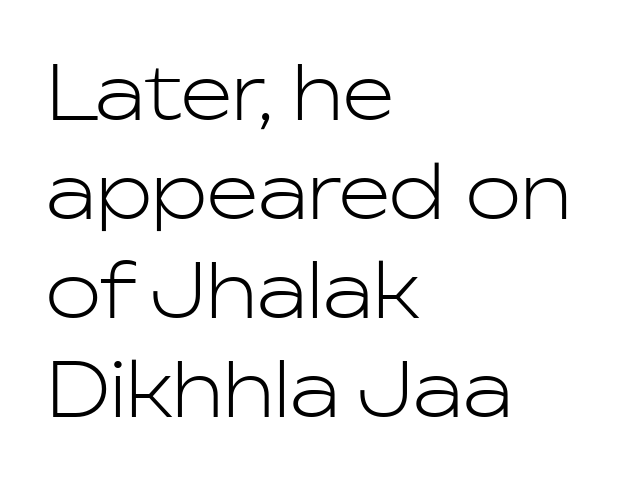
The image shows 74 px light sans-serif type, upright; set left-aligned, normal line spacing (1.34x), normal letter spacing, not underlined; low stroke contrast and a medium x-height.
